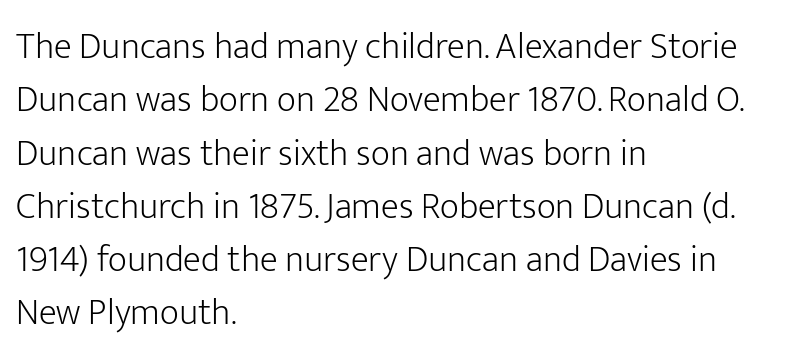
Q: Is the text bold? A: No.
Q: Is the text italic (slanted)? A: No, it is upright.
Q: Is the typeface a serif or a sans-serif typeface? A: Sans-serif.
Q: Is the text underlined? A: No.
Q: How is the paragraph aligned? A: Left-aligned.
Q: Is the spacing between letters normal or unusually wide? A: Normal.
Q: Is the spacing between lines tight, normal or loose? A: Normal.
Q: Width (condensed, normal, or wide)? A: Normal.
Q: Stroke contrast? A: Low.
Q: x-height? A: Medium.
Q: Monospaced? A: No.
